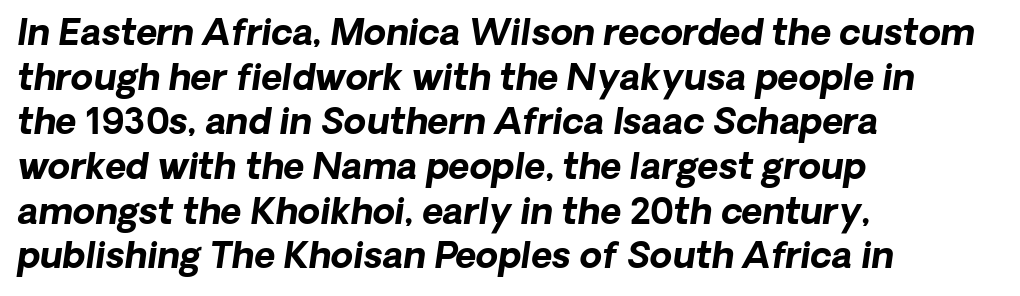
{"serif": "no", "bold": "yes", "weight": "bold", "width": "normal", "stroke_contrast": "low", "x_height": "medium", "monospaced": "no", "underline": "no", "align": "left", "line_spacing_ratio": 1.24, "letter_spacing": "normal", "letter_spacing_em": 0.0, "glyph_px": 36}
